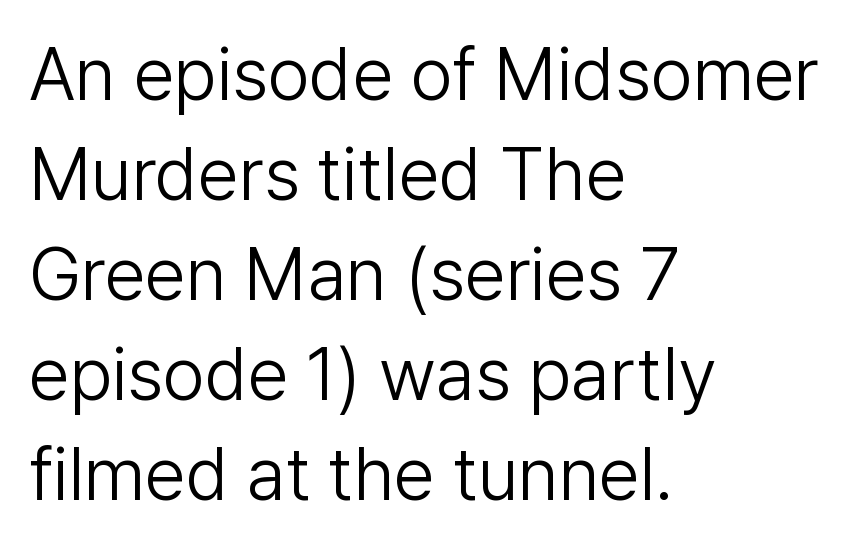
The image shows 74 px light sans-serif type, upright; set left-aligned, normal line spacing (1.35x), normal letter spacing, not underlined; low stroke contrast and a medium x-height.
